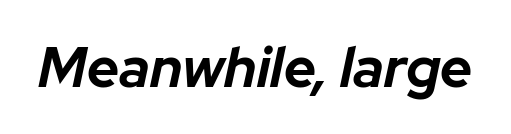
Strokes here are thick enough to call this a true bold. Beneath every word, the page is bare. Spacing verdict: proportional, widths tailored to each character. The glyphs look as if they've been sheared to an angle. In terms of letterspacing, this is plain default setting.
